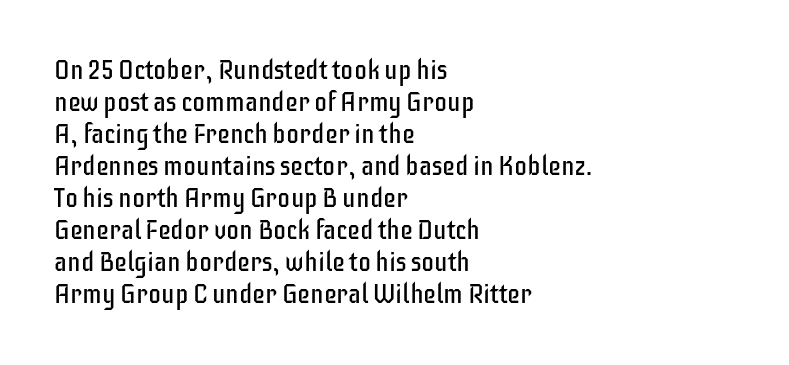
Q: Is the text bold? A: No.
Q: Is the text italic (slanted)? A: No, it is upright.
Q: Is the text underlined? A: No.
Q: How is the paragraph aligned? A: Left-aligned.
Q: Is the spacing between letters normal or unusually wide? A: Normal.
